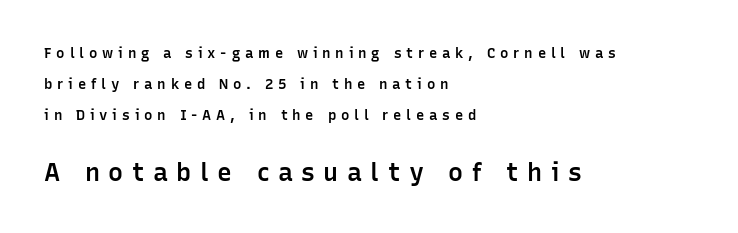
The image shows 25 px text type, upright; set left-aligned, loose line spacing (2.22x), unusually wide letter spacing (+0.34 em), not underlined; the second (bottom) block is 1.79x larger.
